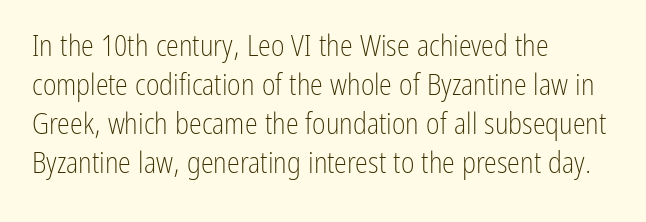
{"serif": "no", "italic": "no", "bold": "no", "weight": "light", "width": "condensed", "stroke_contrast": "low", "x_height": "medium", "monospaced": "no", "underline": "no", "align": "left", "line_spacing": "normal", "line_spacing_ratio": 1.35, "letter_spacing": "normal", "letter_spacing_em": 0.0, "glyph_px": 29}
